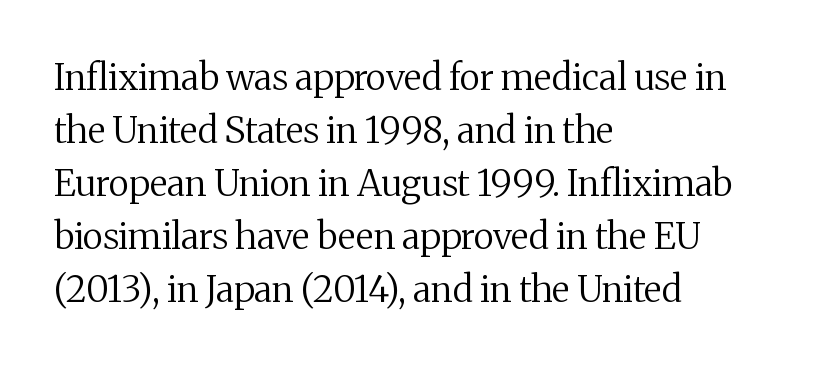
The image shows 36 px regular-weight serif type, upright; set left-aligned, normal line spacing (1.47x), normal letter spacing, not underlined; medium stroke contrast and a medium x-height.
